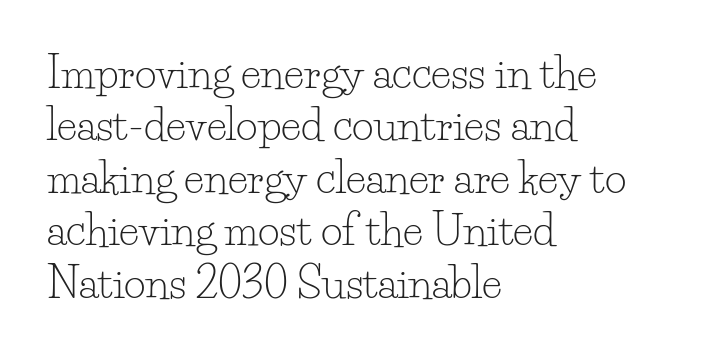
Q: Is the text bold? A: No.
Q: Is the text italic (slanted)? A: No, it is upright.
Q: Is the typeface a serif or a sans-serif typeface? A: Serif.
Q: Is the text underlined? A: No.
Q: How is the paragraph aligned? A: Left-aligned.
Q: Is the spacing between letters normal or unusually wide? A: Normal.
Q: Is the spacing between lines tight, normal or loose? A: Normal.
Q: Width (condensed, normal, or wide)? A: Normal.
Q: Stroke contrast? A: Low.
Q: x-height? A: Small.
Q: Monospaced? A: No.
